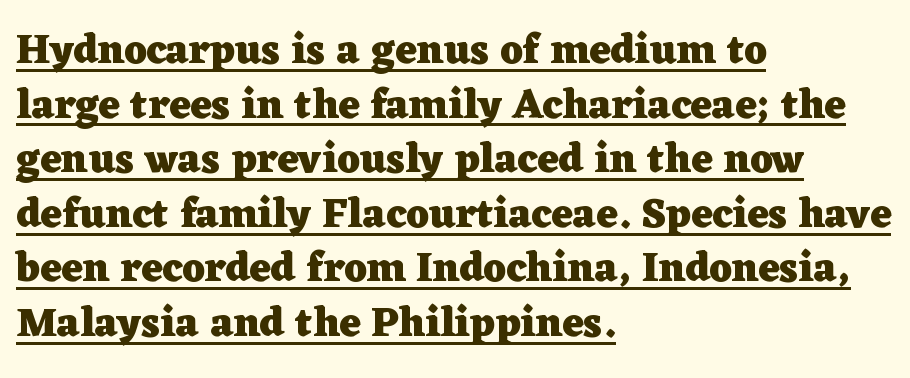
{"serif": "yes", "italic": "no", "bold": "yes", "weight": "heavy", "width": "wide", "stroke_contrast": "low", "x_height": "medium", "monospaced": "no", "underline": "yes", "align": "left", "line_spacing": "normal", "line_spacing_ratio": 1.33, "letter_spacing": "normal", "letter_spacing_em": 0.0, "glyph_px": 41}
